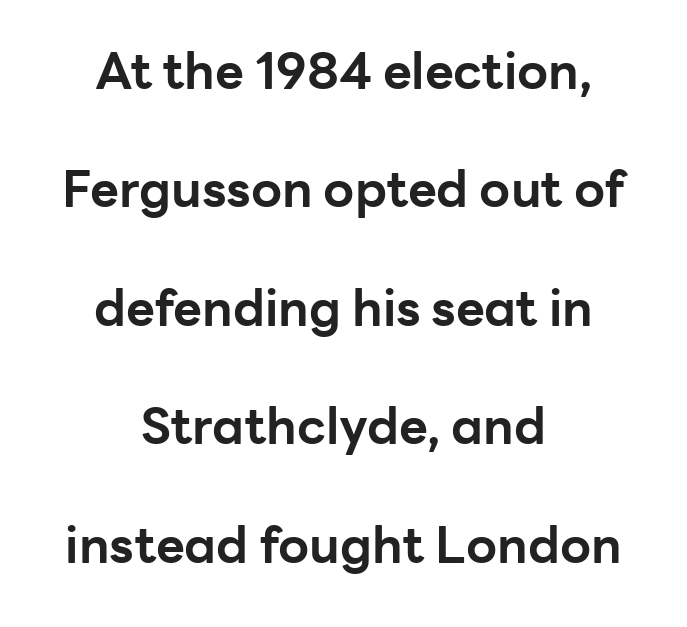
Every character sits straight up, as roman type does. Interline gaps are noticeably wide in this sample. Underline: absent. Horizontal alignment here is central, giving a formal, balanced look.
